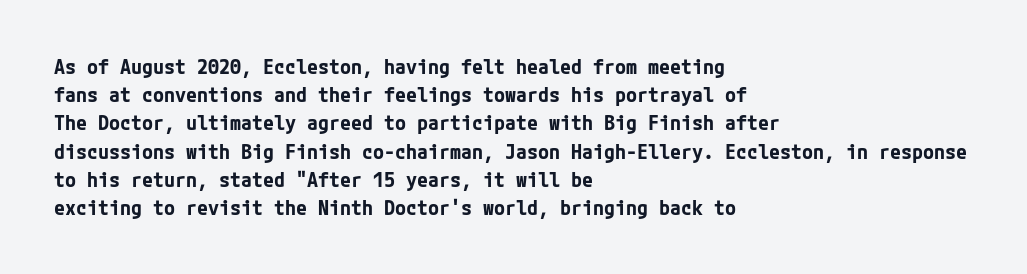
{"italic": "no", "bold": "yes", "underline": "no", "align": "left", "line_spacing": "normal", "line_spacing_ratio": 1.41, "letter_spacing": "normal", "letter_spacing_em": 0.0, "glyph_px": 20}
